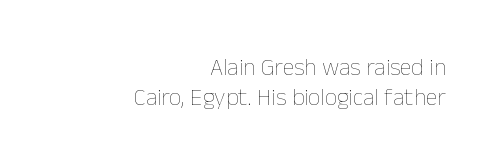
The image shows 24 px text type, upright; set right-aligned, line spacing 1.23x, normal letter spacing, not underlined.
